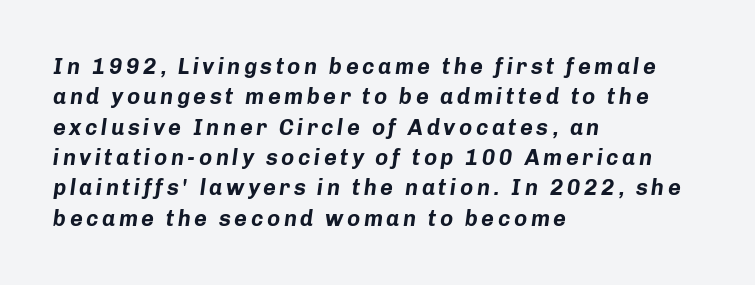
The whole block is typeset with a tilt. Horizontal bands of white between lines are of average thickness. These words are printed bold, with thick strokes throughout. The zone under the glyphs is completely vacant.
